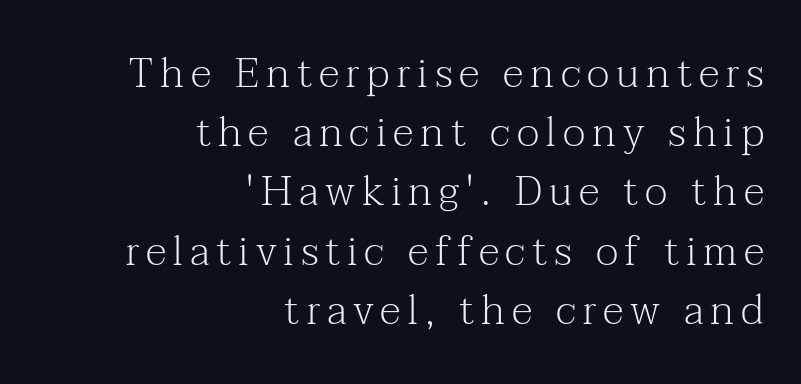
This rendering features lettering with no underline. Letters have the restrained weight of plain body copy at most. One-word summary of the alignment: right. Is there any slant? The stems are plumb. This rendering employs a face with finishing strokes, i.e., a serif.
